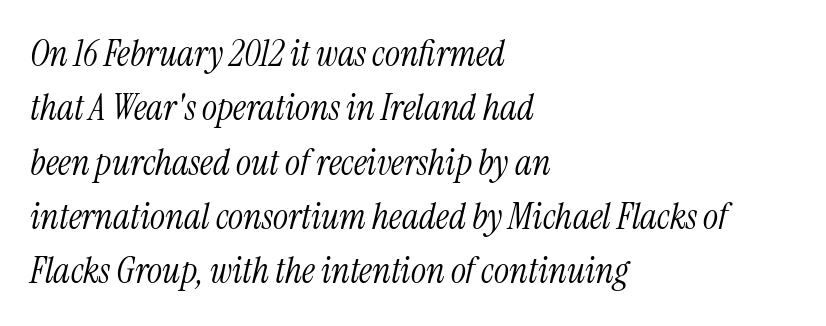
{"serif": "yes", "italic": "yes", "lean": "right", "slant_degrees": 13, "bold": "no", "weight": "light", "width": "condensed", "stroke_contrast": "medium", "x_height": "medium", "monospaced": "no", "underline": "no", "align": "left", "line_spacing": "normal", "line_spacing_ratio": 1.51, "letter_spacing": "normal", "letter_spacing_em": 0.0, "glyph_px": 36}
